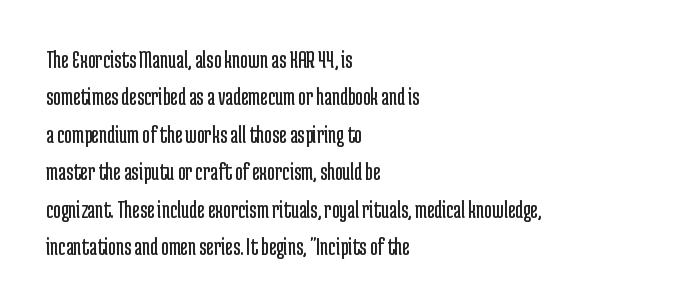
Q: Is the text bold? A: No.
Q: Is the text italic (slanted)? A: No, it is upright.
Q: Is the text underlined? A: No.
Q: How is the paragraph aligned? A: Left-aligned.
Q: Is the spacing between letters normal or unusually wide? A: Normal.
Q: Is the spacing between lines tight, normal or loose? A: Normal.
